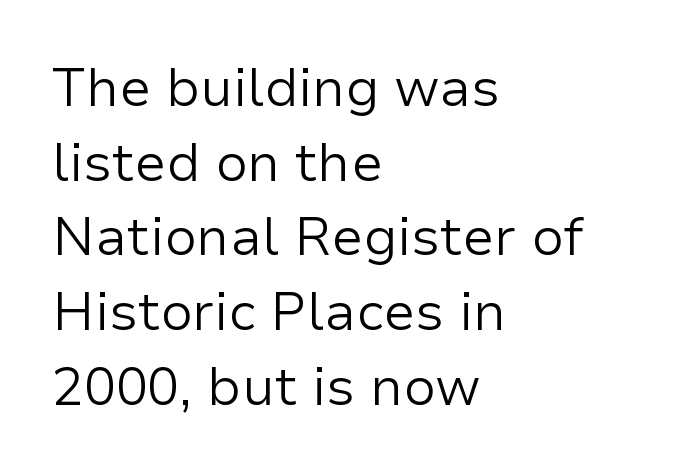
Q: Is the text bold? A: No.
Q: Is the text italic (slanted)? A: No, it is upright.
Q: Is the typeface a serif or a sans-serif typeface? A: Sans-serif.
Q: Is the text underlined? A: No.
Q: How is the paragraph aligned? A: Left-aligned.
Q: Is the spacing between letters normal or unusually wide? A: Normal.
Q: Is the spacing between lines tight, normal or loose? A: Normal.
Q: Width (condensed, normal, or wide)? A: Normal.
Q: Stroke contrast? A: Low.
Q: x-height? A: Medium.
Q: Monospaced? A: No.
